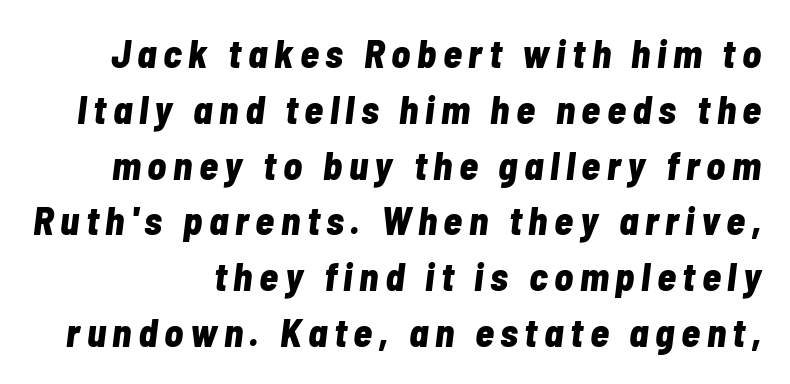
The image shows 39 px bold, condensed type, italic (leaning right); set normal line spacing (1.43x), not underlined; low stroke contrast and a medium x-height.
